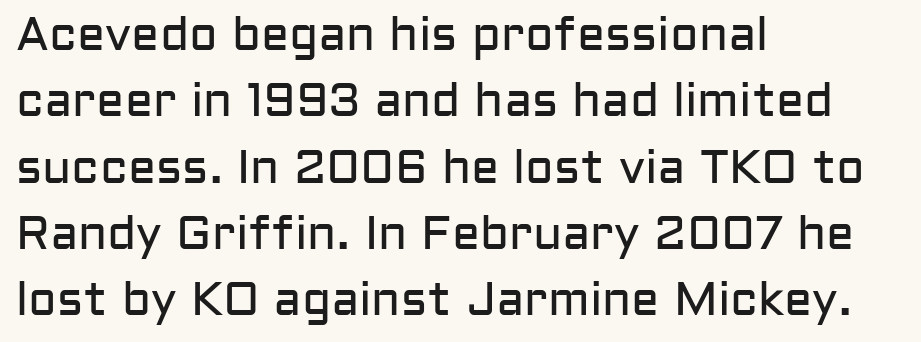
{"serif": "no", "italic": "no", "bold": "no", "weight": "regular", "width": "normal", "stroke_contrast": "low", "x_height": "medium", "monospaced": "no", "underline": "no", "align": "left", "line_spacing": "normal", "line_spacing_ratio": 1.41, "letter_spacing": "normal", "letter_spacing_em": 0.0, "glyph_px": 47}
